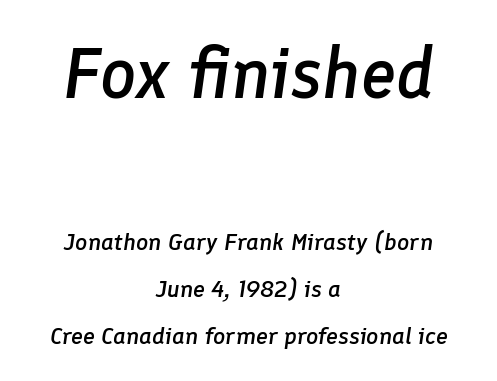
Q: Is the text bold? A: Semi-bold.
Q: Is the text italic (slanted)? A: Yes, it leans right by about 8 degrees.
Q: Is the text underlined? A: No.
Q: How is the paragraph aligned? A: Centered.
Q: Is the spacing between letters normal or unusually wide? A: Normal.
Q: Is the spacing between lines tight, normal or loose? A: Loose.
Q: Which block of text is set in a larger size, the first (top) or the second (bottom)? A: The first (top) one.
Q: Width (condensed, normal, or wide)? A: Normal.
Q: Stroke contrast? A: Low.
Q: x-height? A: Medium.
Q: Monospaced? A: No.
